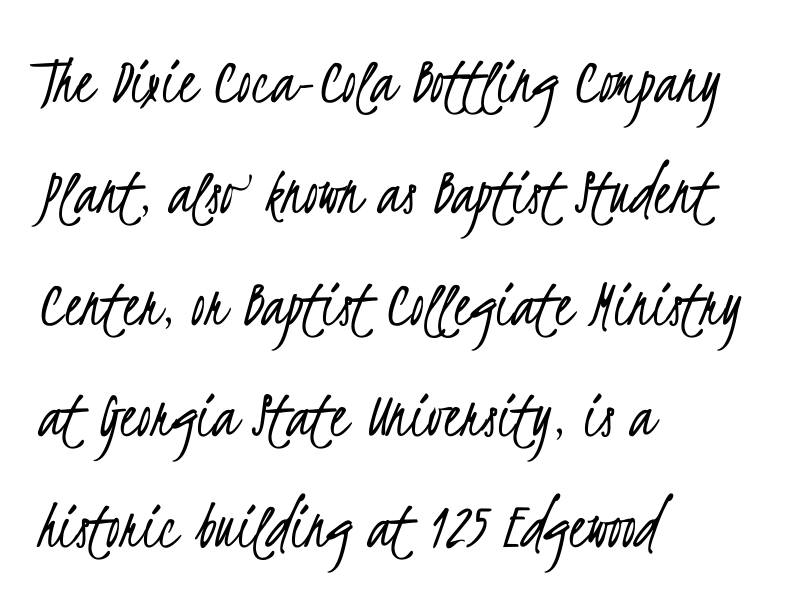
The image shows 70 px light, condensed sans-serif type; set left-aligned, normal line spacing (1.59x), normal letter spacing, not underlined; low stroke contrast and a small x-height.
